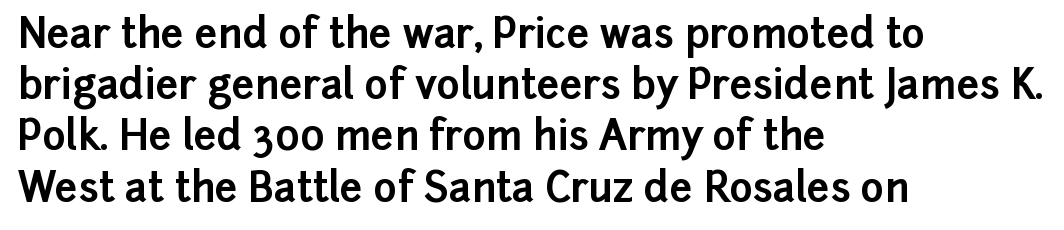
{"serif": "no", "italic": "no", "bold": "yes", "weight": "bold", "width": "normal", "stroke_contrast": "low", "x_height": "medium", "monospaced": "no", "underline": "no", "align": "left", "line_spacing": "normal", "line_spacing_ratio": 1.28, "letter_spacing": "normal", "letter_spacing_em": 0.0, "glyph_px": 40}
